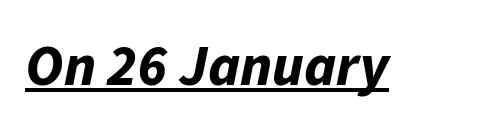
Q: Is the text bold? A: Yes.
Q: Is the text italic (slanted)? A: Yes, it leans right by about 11 degrees.
Q: Is the text underlined? A: Yes.
Q: Is the spacing between letters normal or unusually wide? A: Normal.
Q: Width (condensed, normal, or wide)? A: Normal.
Q: Stroke contrast? A: Low.
Q: x-height? A: Medium.
Q: Monospaced? A: No.
